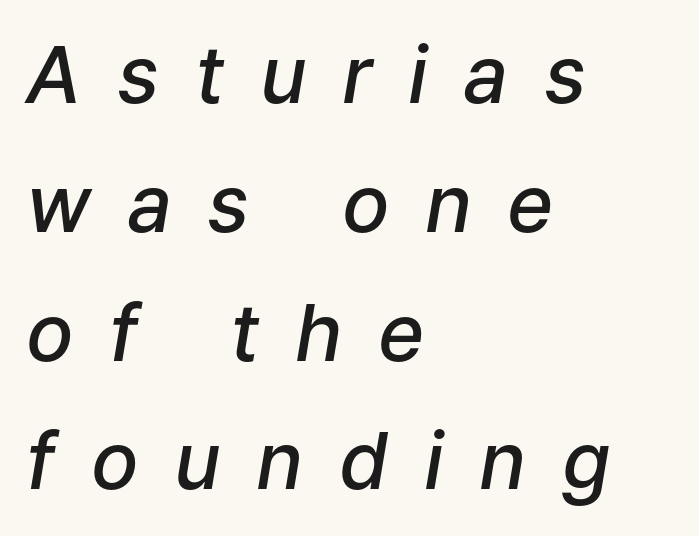
Q: Is the text bold? A: Semi-bold.
Q: Is the text italic (slanted)? A: Yes, it leans right by about 9 degrees.
Q: Is the text underlined? A: No.
Q: How is the paragraph aligned? A: Left-aligned.
Q: Is the spacing between letters normal or unusually wide? A: Unusually wide.
Q: Is the spacing between lines tight, normal or loose? A: Normal.
Q: Width (condensed, normal, or wide)? A: Normal.
Q: Stroke contrast? A: Low.
Q: x-height? A: Medium.
Q: Monospaced? A: No.
